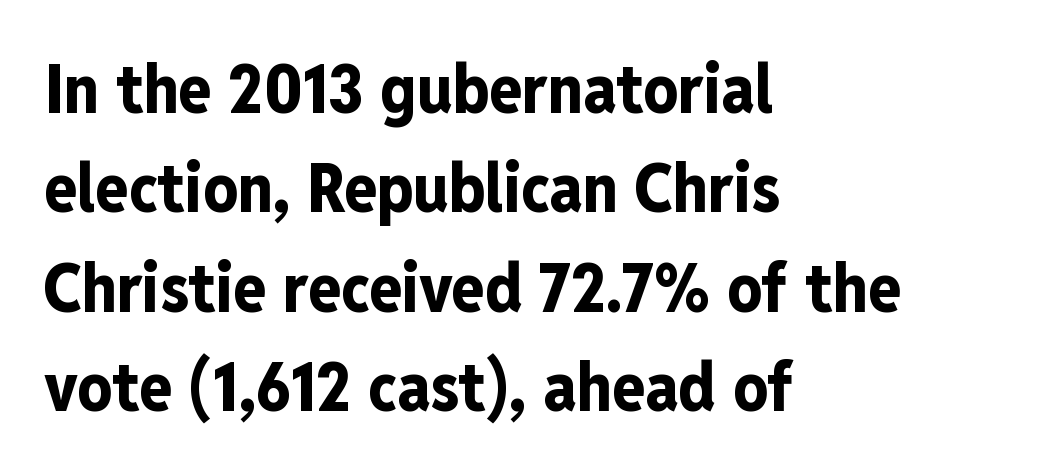
The image shows 68 px bold, condensed sans-serif type, upright; set left-aligned, normal line spacing (1.46x), normal letter spacing, not underlined; low stroke contrast and a medium x-height.
